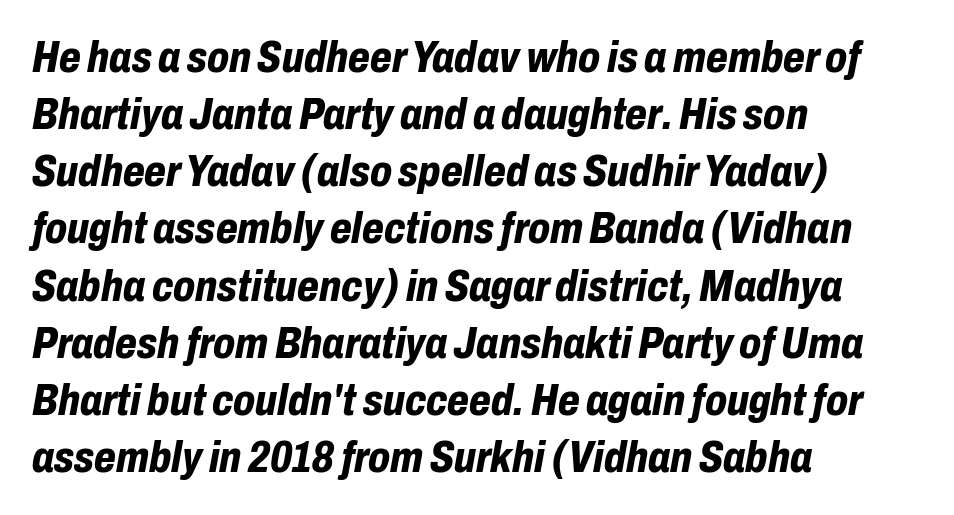
Q: Is the text bold? A: Yes.
Q: Is the text italic (slanted)? A: Yes, it leans right by about 10 degrees.
Q: Is the text underlined? A: No.
Q: How is the paragraph aligned? A: Left-aligned.
Q: Is the spacing between letters normal or unusually wide? A: Normal.
Q: Is the spacing between lines tight, normal or loose? A: Normal.
Q: Width (condensed, normal, or wide)? A: Condensed.
Q: Stroke contrast? A: Low.
Q: x-height? A: Medium.
Q: Monospaced? A: No.
